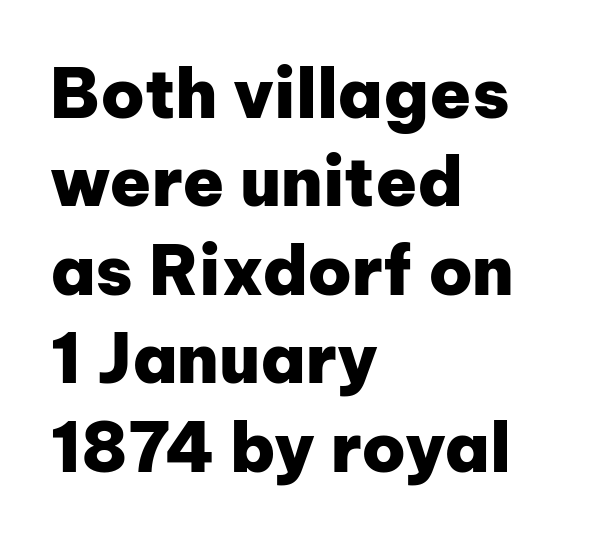
The image shows 68 px heavy sans-serif type, upright; set left-aligned, normal line spacing (1.3x), normal letter spacing, not underlined; low stroke contrast and a medium x-height.
